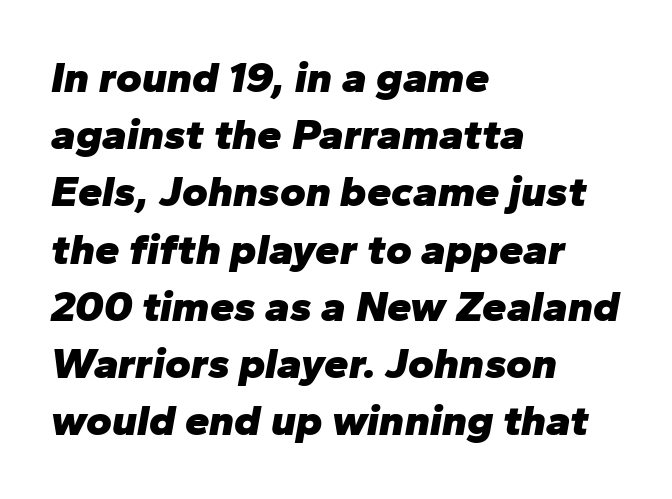
The image shows 44 px heavy type, italic (leaning right); set left-aligned, normal line spacing (1.3x), normal letter spacing, not underlined; low stroke contrast and a medium x-height.
